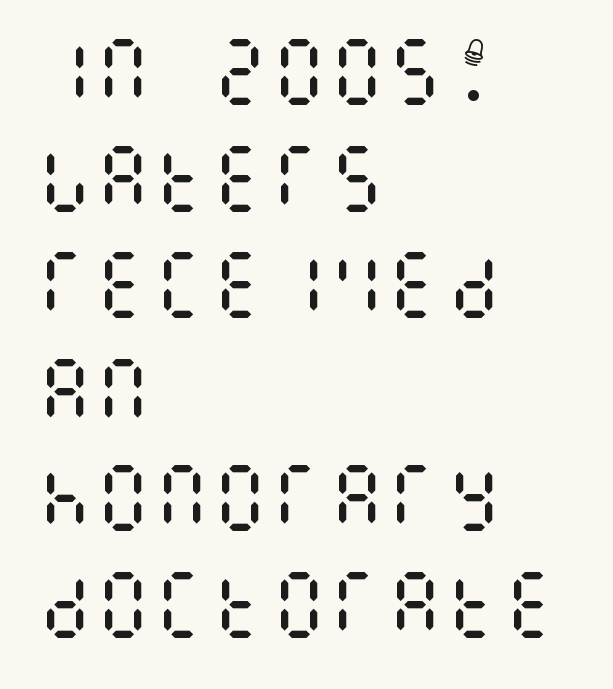
{"italic": "no", "bold": "no", "weight": "regular", "width": "condensed", "stroke_contrast": "medium", "x_height": "large", "underline": "no", "align": "left", "line_spacing": "normal", "line_spacing_ratio": 1.46, "letter_spacing": "normal", "letter_spacing_em": 0.0, "glyph_px": 73}
